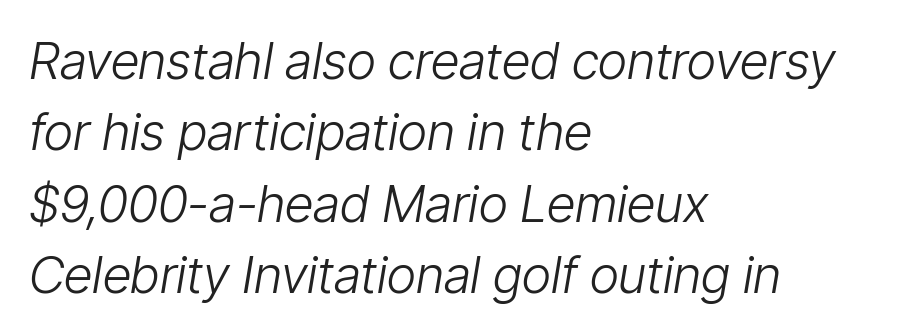
The font is comparable to plain body text, perhaps lighter. The font's italic variant was chosen for this text. Glance below the letters and you will spot only blank space. How are the letters spaced? Ordinarily, with no added tracking. The face used here is proportionally spaced, like ordinary book or web type.
